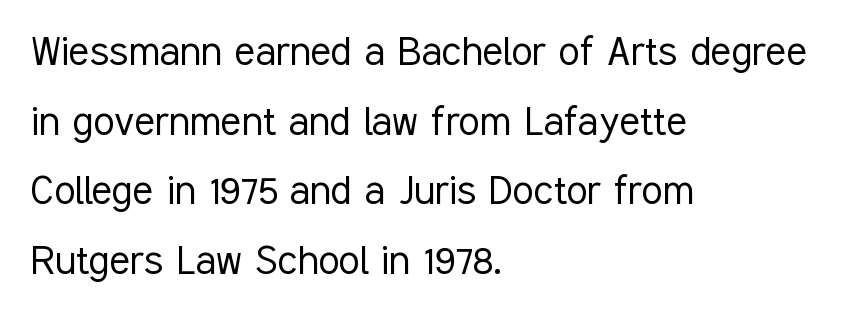
The image shows 48 px light, condensed sans-serif type, upright; set left-aligned, normal line spacing (1.45x), normal letter spacing, not underlined; low stroke contrast and a medium x-height.
